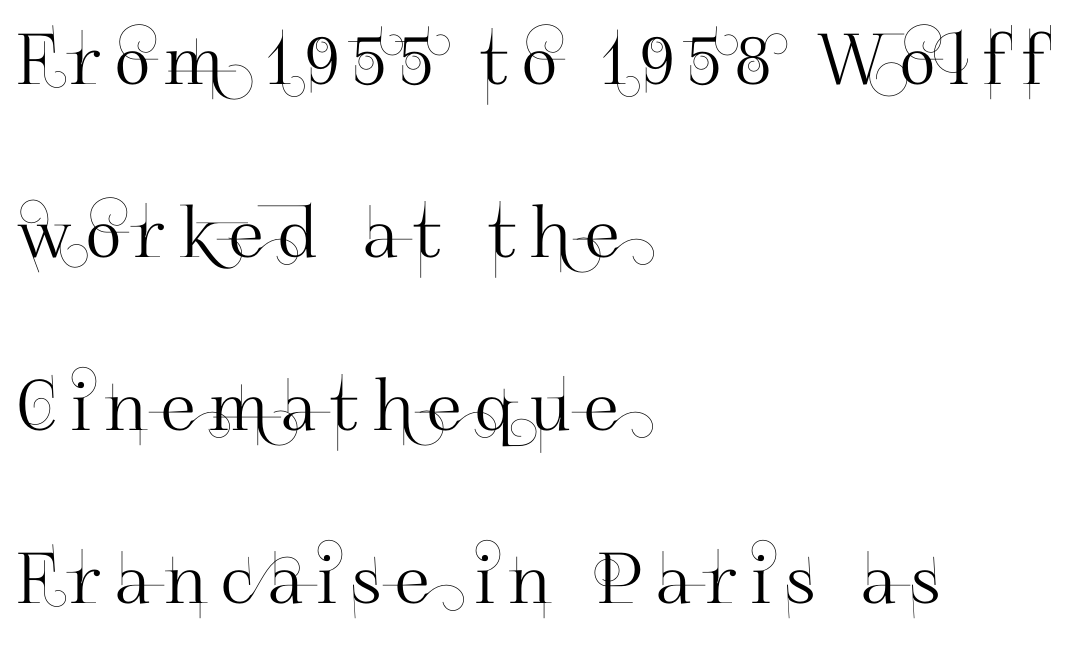
Q: Is the text italic (slanted)? A: No, it is upright.
Q: Is the typeface a serif or a sans-serif typeface? A: Sans-serif.
Q: Is the text underlined? A: No.
Q: How is the paragraph aligned? A: Left-aligned.
Q: Is the spacing between letters normal or unusually wide? A: Unusually wide.
Q: Is the spacing between lines tight, normal or loose? A: Loose.
Q: Width (condensed, normal, or wide)? A: Normal.
Q: Stroke contrast? A: High.
Q: x-height? A: Small.
Q: Monospaced? A: No.
